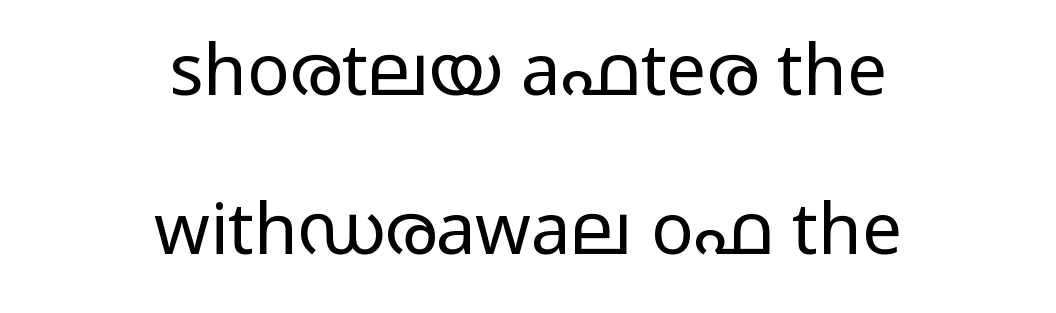
Plain, unruled lines of type. A typesetter would call this zero additional tracking. Line spacing here is loose. Grotesque or geometric, the face here clearly has no serifs.
